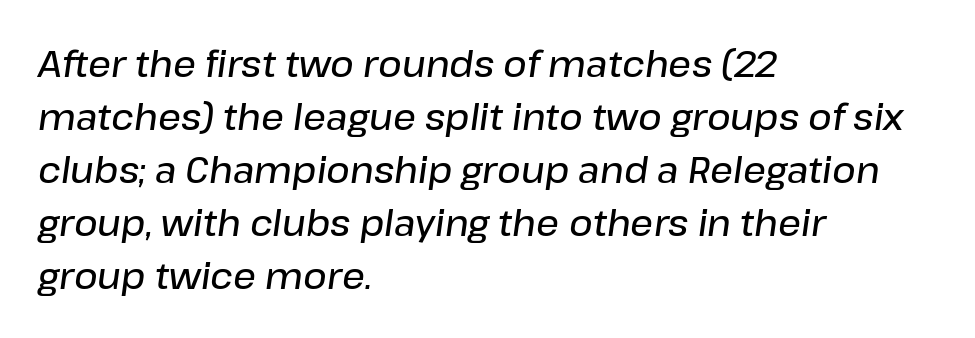
Characters are canted at an angle relative to the baseline's perpendicular. Line starts are locked; line ends wander. Nobody drew a line under any word here. Every letter is mildly thick-stroked: semibold rather than bold. Notice how descenders clear the ascenders below comfortably — that's standard leading. The rendering keeps characters at their native spacing.
